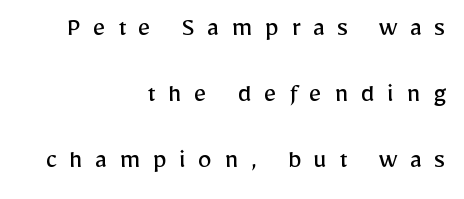
{"serif": "no", "italic": "no", "bold": "no", "weight": "regular", "width": "normal", "stroke_contrast": "low", "x_height": "medium", "monospaced": "no", "underline": "no", "align": "right", "line_spacing": "loose", "line_spacing_ratio": 2.35, "letter_spacing": "wide", "letter_spacing_em": 0.43, "glyph_px": 28}
